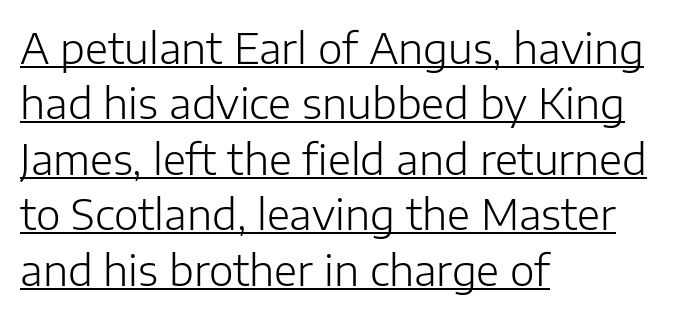
Default kerning and tracking; the words read as compact shapes. Nothing sits at the stroke ends, so this counts as sans-serif. These lines are rendered in a variable-pitch font. These lines sit exactly where default settings would place them. A rule runs beneath these lines of type.
